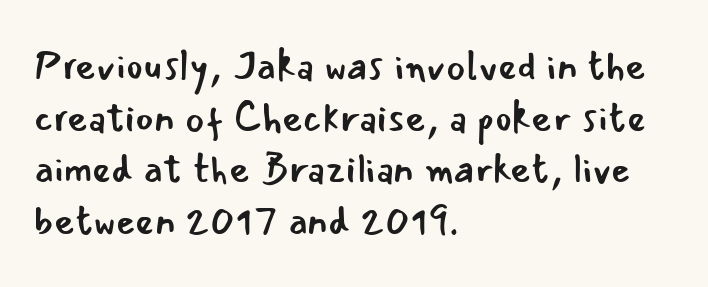
Q: Is the text bold? A: No.
Q: Is the text italic (slanted)? A: No, it is upright.
Q: Is the typeface a serif or a sans-serif typeface? A: Sans-serif.
Q: Is the text underlined? A: No.
Q: How is the paragraph aligned? A: Left-aligned.
Q: Is the spacing between letters normal or unusually wide? A: Normal.
Q: Is the spacing between lines tight, normal or loose? A: Normal.
Q: Width (condensed, normal, or wide)? A: Normal.
Q: Stroke contrast? A: Low.
Q: x-height? A: Small.
Q: Monospaced? A: No.
